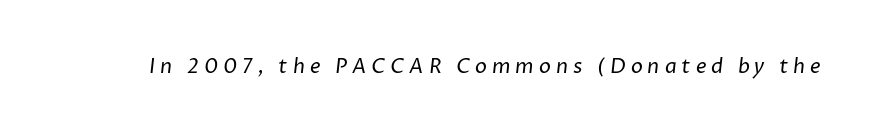
Q: Is the text bold? A: No.
Q: Is the text underlined? A: No.
Q: Is the spacing between letters normal or unusually wide? A: Unusually wide.
